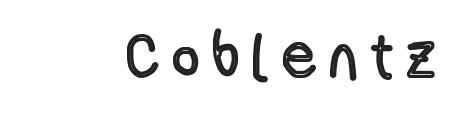
Q: Is the text italic (slanted)? A: No, it is upright.
Q: Is the text underlined? A: No.
Q: How is the paragraph aligned? A: Right-aligned.
Q: Is the spacing between letters normal or unusually wide? A: Unusually wide.
Q: Width (condensed, normal, or wide)? A: Condensed.
Q: x-height? A: Medium.
Q: Monospaced? A: No.
